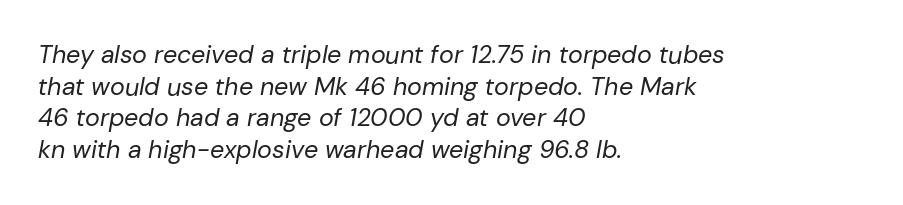
A typesetter would mark this as italic. Weight class: somewhere from thin through regular. Short and long lines alike share a common starting point at left. The line texture is even and compact thanks to regular tracking. A bare baseline throughout the passage. If you measured baseline to baseline, you'd find a middling distance.
